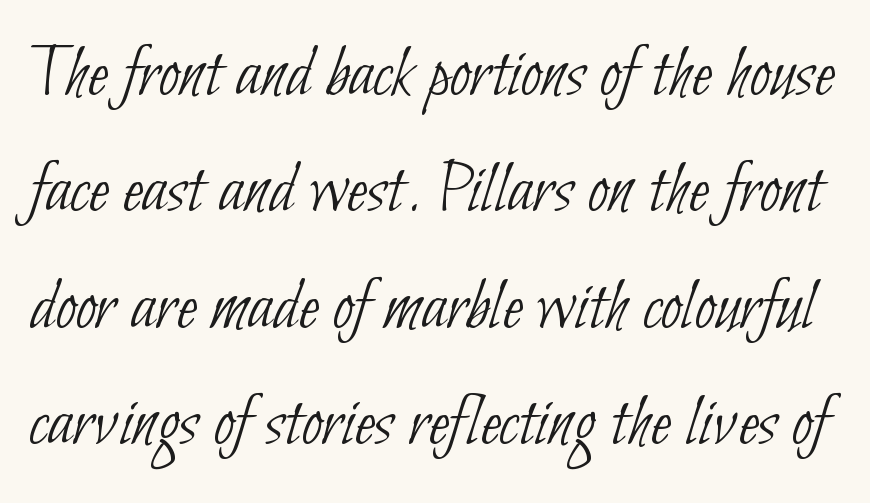
The image shows 76 px thin, condensed sans-serif type; set normal line spacing (1.53x), normal letter spacing, not underlined; low stroke contrast and a small x-height.
